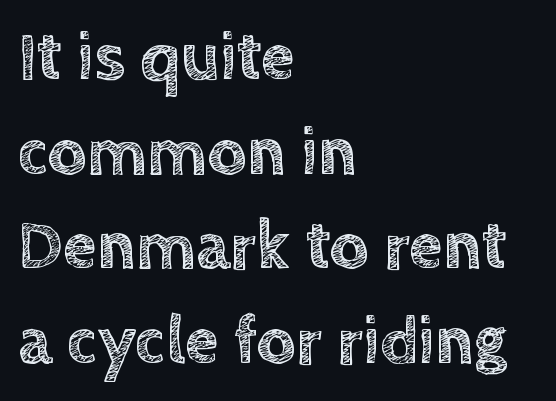
The image shows 68 px text type, upright; set left-aligned, normal line spacing (1.39x), normal letter spacing, not underlined; a large x-height.
